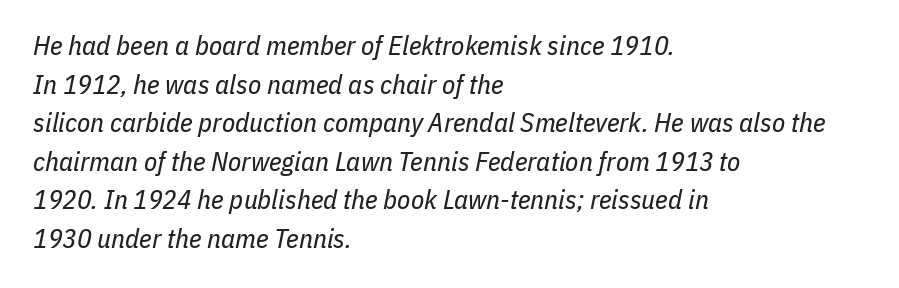
The image shows 27 px text type, italic (leaning right); set left-aligned, normal line spacing (1.43x), normal letter spacing, not underlined.
